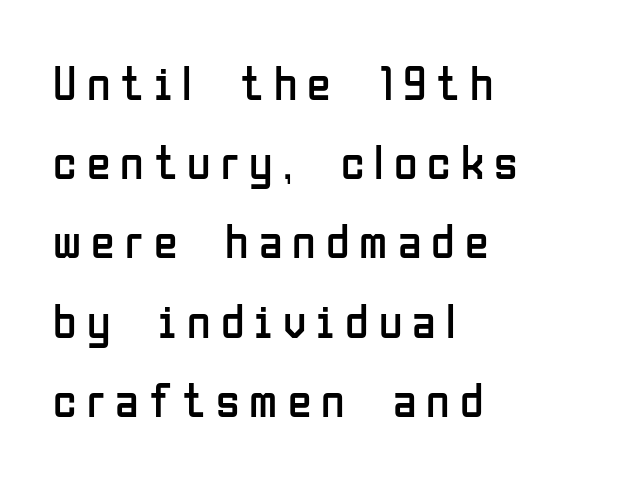
In terms of letterform style, serifs are entirely absent. Evenly set lines give the paragraph a standard silhouette. Varying glyph widths throughout — classic text-font behaviour. These lines stack with their left ends in a neat column. The gaps between neighbouring characters are conspicuously large.
